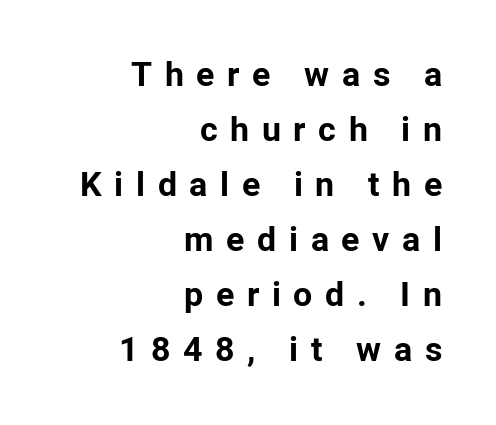
{"serif": "no", "italic": "no", "bold": "yes", "weight": "bold", "width": "normal", "stroke_contrast": "low", "x_height": "medium", "monospaced": "no", "underline": "no", "align": "right", "line_spacing": "normal", "line_spacing_ratio": 1.62, "letter_spacing": "wide", "letter_spacing_em": 0.37, "glyph_px": 34}
